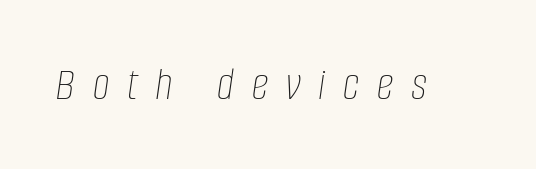
Q: Is the text bold? A: No.
Q: Is the text italic (slanted)? A: Yes, it leans right by about 8 degrees.
Q: Is the text underlined? A: No.
Q: Is the spacing between letters normal or unusually wide? A: Unusually wide.
Q: Width (condensed, normal, or wide)? A: Condensed.
Q: Stroke contrast? A: Low.
Q: x-height? A: Large.
Q: Monospaced? A: No.
